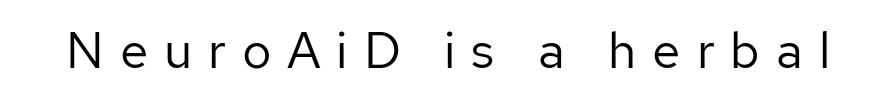
This sample uses an upright cut, with every glyph sitting square on the baseline. The type is letterspaced generously, with wide tracking. The font is comparable to plain body text, perhaps lighter. The type family on display is of the sans-serif kind. Proportional: the letters do not fall into vertical columns.
